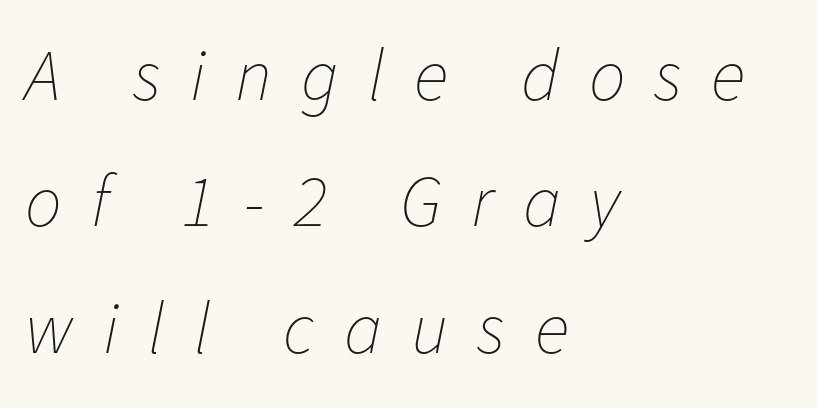
Looking at the ascenders, they clearly lean. What stands out about the letter spacing? Its width — letters are far apart. The strokes are not fattened; the text isn't bold. Type without underlining.
